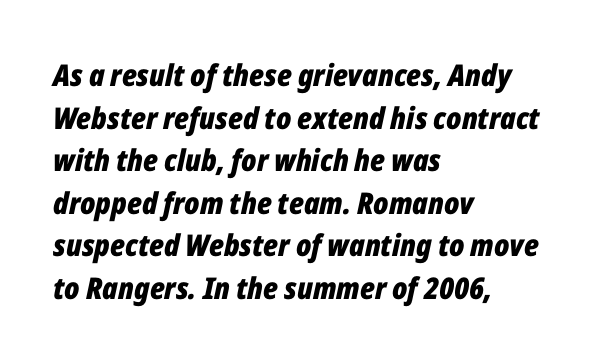
{"italic": "yes", "lean": "right", "slant_degrees": 12, "bold": "yes", "weight": "bold", "width": "condensed", "stroke_contrast": "low", "x_height": "medium", "monospaced": "no", "underline": "no", "align": "left", "line_spacing": "normal", "line_spacing_ratio": 1.42, "letter_spacing": "normal", "letter_spacing_em": 0.0, "glyph_px": 30}
